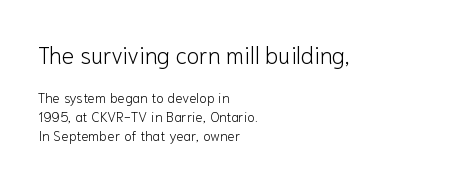
Q: Is the text bold? A: No.
Q: Is the text italic (slanted)? A: No, it is upright.
Q: Is the text underlined? A: No.
Q: How is the paragraph aligned? A: Left-aligned.
Q: Is the spacing between letters normal or unusually wide? A: Normal.
Q: Is the spacing between lines tight, normal or loose? A: Normal.
Q: Which block of text is set in a larger size, the first (top) or the second (bottom)? A: The first (top) one.
